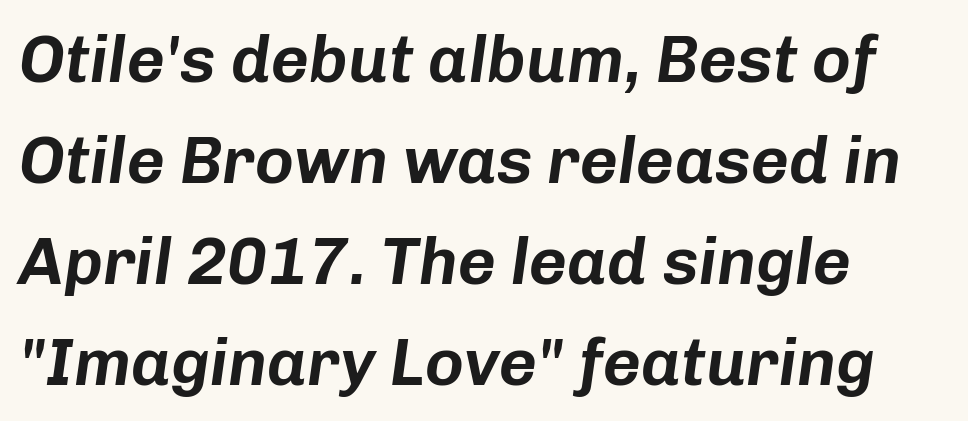
Q: Is the text italic (slanted)? A: Yes, it leans right by about 8 degrees.
Q: Is the text underlined? A: No.
Q: How is the paragraph aligned? A: Left-aligned.
Q: Is the spacing between letters normal or unusually wide? A: Normal.
Q: Is the spacing between lines tight, normal or loose? A: Normal.
Q: Width (condensed, normal, or wide)? A: Normal.
Q: Stroke contrast? A: Low.
Q: x-height? A: Medium.
Q: Monospaced? A: No.
